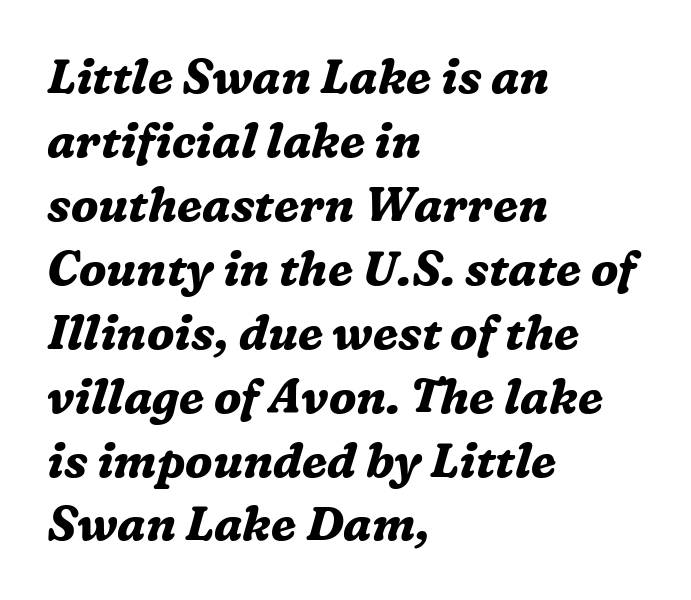
The image shows 47 px bold serif type, italic (leaning right); set left-aligned, normal line spacing (1.36x), normal letter spacing, not underlined; medium stroke contrast and a medium x-height.
